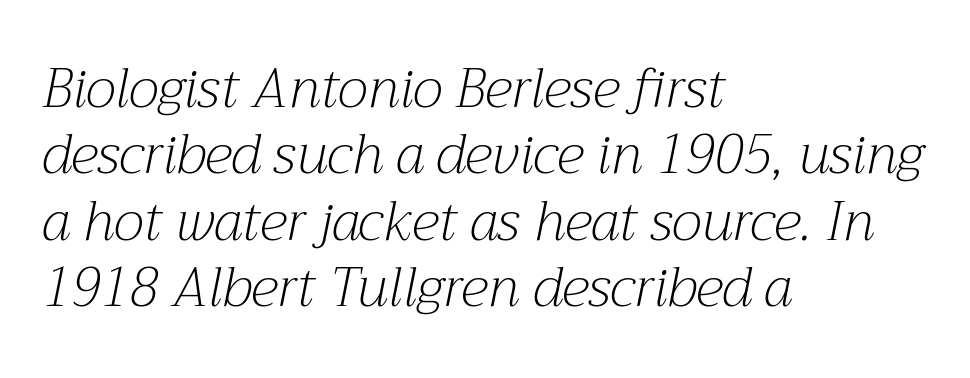
{"serif": "yes", "italic": "yes", "lean": "right", "slant_degrees": 12, "bold": "no", "weight": "light", "width": "normal", "stroke_contrast": "medium", "x_height": "medium", "monospaced": "no", "underline": "no", "align": "left", "line_spacing_ratio": 1.23, "letter_spacing": "normal", "letter_spacing_em": 0.0, "glyph_px": 54}
